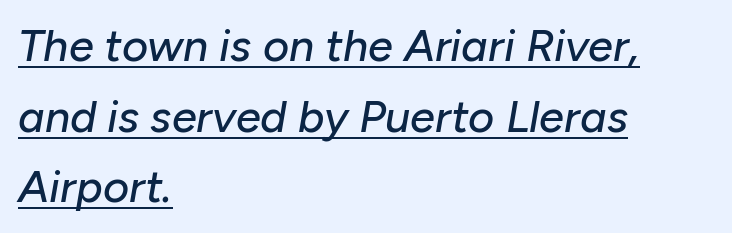
{"italic": "yes", "lean": "right", "slant_degrees": 10, "width": "normal", "stroke_contrast": "low", "x_height": "medium", "monospaced": "no", "underline": "yes", "align": "left", "line_spacing": "normal", "line_spacing_ratio": 1.57, "letter_spacing": "normal", "letter_spacing_em": 0.0, "glyph_px": 45}
